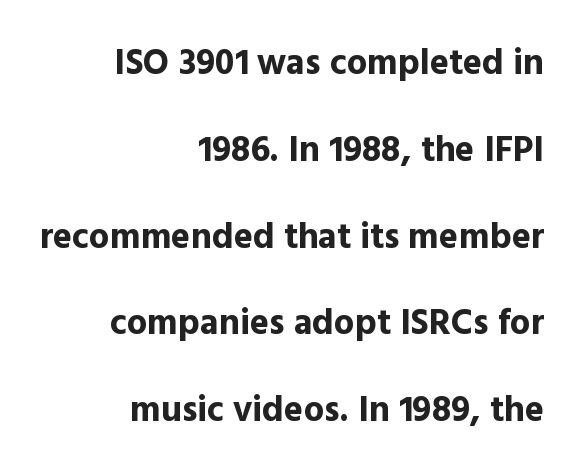
Does the weight exceed regular? Yes, all the way to bold. Letter spacing: default. This sample uses a sans-serif face. The lettering holds an erect, upright posture throughout.
